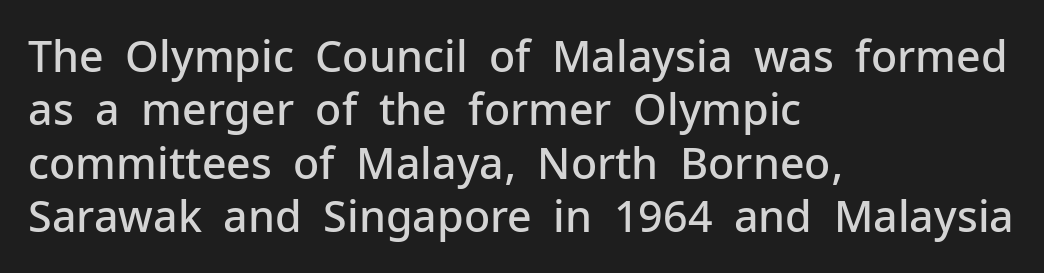
Q: Is the text bold? A: Semi-bold.
Q: Is the text italic (slanted)? A: No, it is upright.
Q: Is the typeface a serif or a sans-serif typeface? A: Sans-serif.
Q: Is the text underlined? A: No.
Q: How is the paragraph aligned? A: Left-aligned.
Q: Is the spacing between letters normal or unusually wide? A: Normal.
Q: Width (condensed, normal, or wide)? A: Normal.
Q: Stroke contrast? A: Low.
Q: x-height? A: Medium.
Q: Monospaced? A: No.
